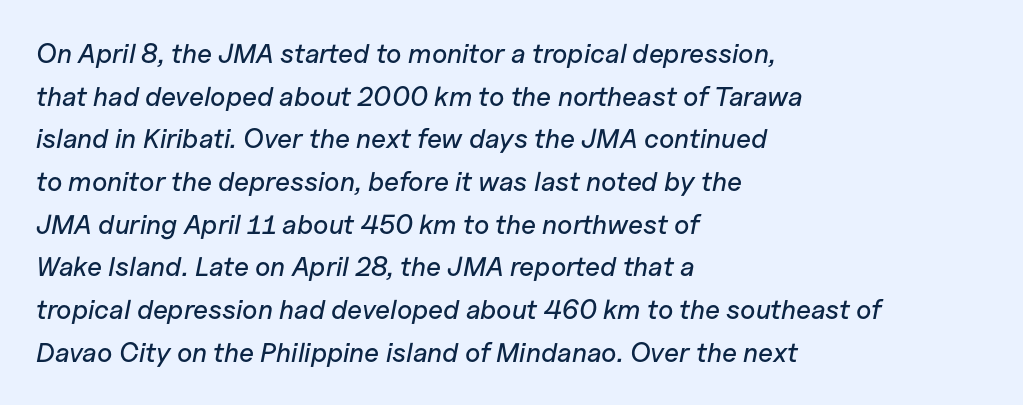
Q: Is the text italic (slanted)? A: Yes, it leans right by about 11 degrees.
Q: Is the text underlined? A: No.
Q: How is the paragraph aligned? A: Left-aligned.
Q: Is the spacing between letters normal or unusually wide? A: Normal.
Q: Is the spacing between lines tight, normal or loose? A: Normal.
